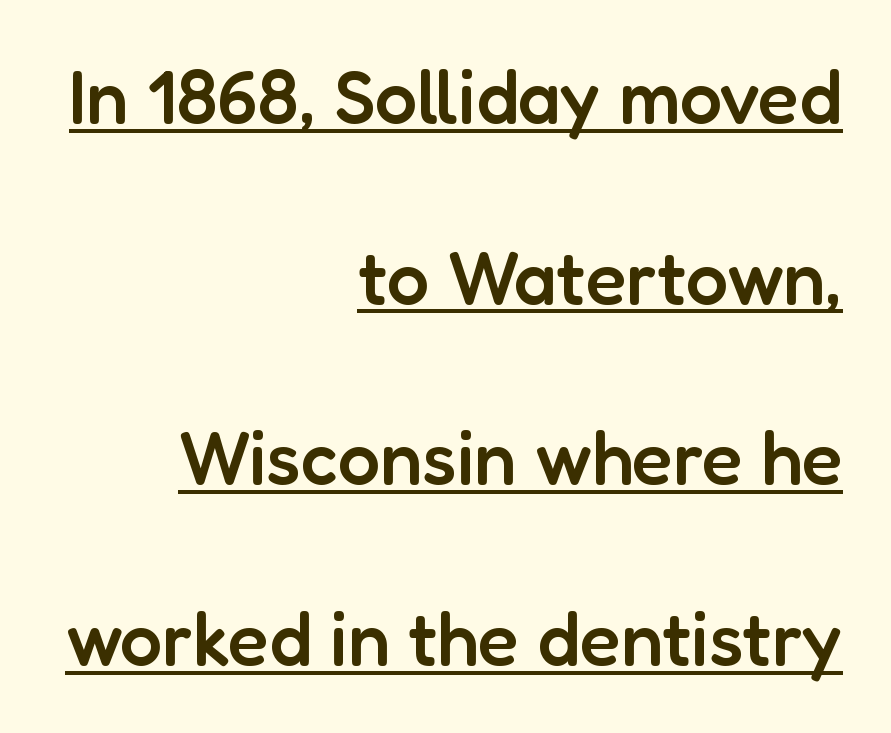
Are there feet on the stems? There aren't — it's a sans. The letters sit at their default tracking, neither squeezed nor spread. The letters advance in unequal steps, a hallmark of proportional type. Underline: present. Visually the block forms a straight wall on the right and a jagged coastline on the left.
